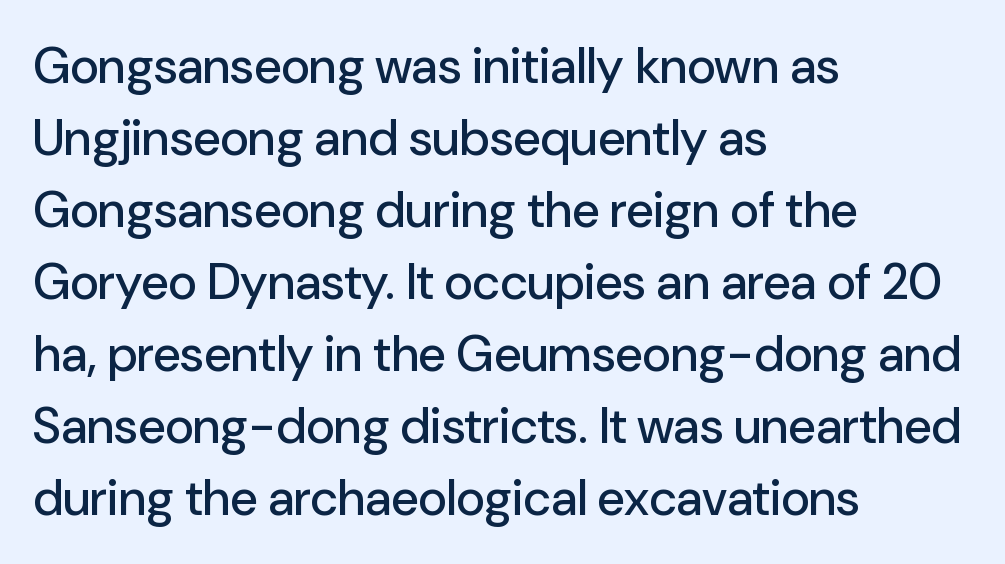
The image shows 50 px sans-serif type, upright; set left-aligned, normal line spacing (1.44x), normal letter spacing, not underlined; low stroke contrast and a medium x-height.
